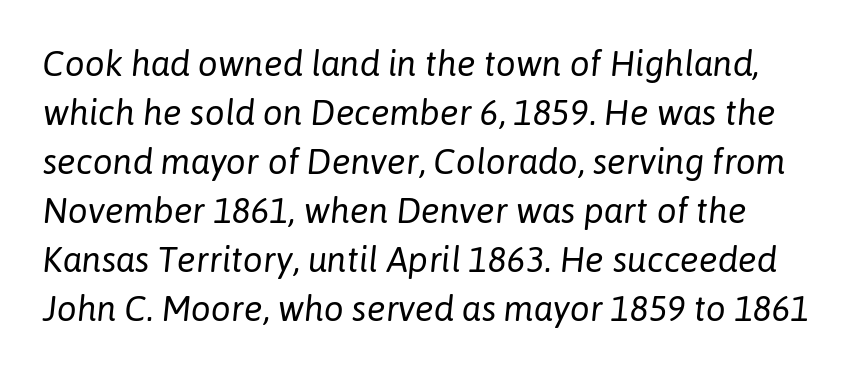
Q: Is the text bold? A: No.
Q: Is the text italic (slanted)? A: Yes, it leans right by about 6 degrees.
Q: Is the text underlined? A: No.
Q: Is the spacing between letters normal or unusually wide? A: Normal.
Q: Is the spacing between lines tight, normal or loose? A: Normal.
Q: Width (condensed, normal, or wide)? A: Normal.
Q: Stroke contrast? A: Low.
Q: x-height? A: Medium.
Q: Monospaced? A: No.
